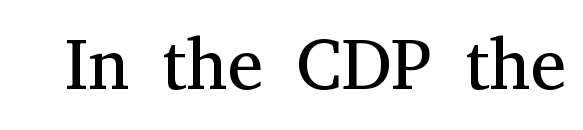
{"serif": "yes", "italic": "no", "bold": "no", "weight": "regular", "width": "normal", "stroke_contrast": "medium", "x_height": "medium", "monospaced": "no", "underline": "no", "letter_spacing": "normal", "letter_spacing_em": 0.0, "glyph_px": 72}
